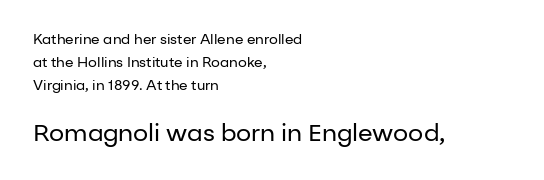
Q: Is the text bold? A: No.
Q: Is the text italic (slanted)? A: No, it is upright.
Q: Is the text underlined? A: No.
Q: How is the paragraph aligned? A: Left-aligned.
Q: Is the spacing between letters normal or unusually wide? A: Normal.
Q: Is the spacing between lines tight, normal or loose? A: Normal.
Q: Which block of text is set in a larger size, the first (top) or the second (bottom)? A: The second (bottom) one.
